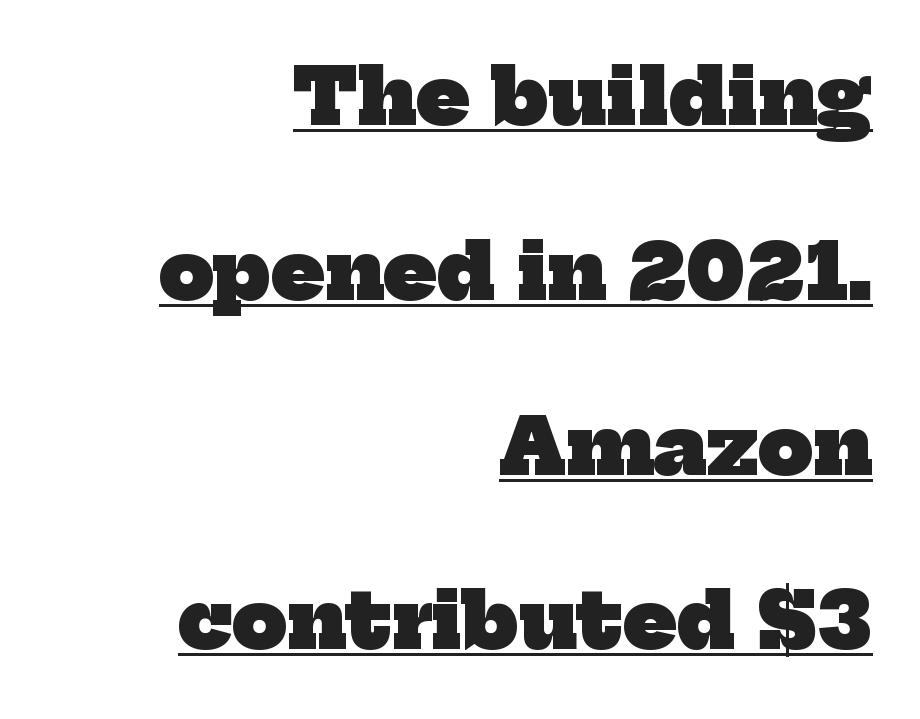
Q: Is the text bold? A: Yes.
Q: Is the typeface a serif or a sans-serif typeface? A: Serif.
Q: Is the text underlined? A: Yes.
Q: How is the paragraph aligned? A: Right-aligned.
Q: Is the spacing between letters normal or unusually wide? A: Normal.
Q: Is the spacing between lines tight, normal or loose? A: Loose.
Q: Width (condensed, normal, or wide)? A: Normal.
Q: Stroke contrast? A: Low.
Q: x-height? A: Medium.
Q: Monospaced? A: No.
